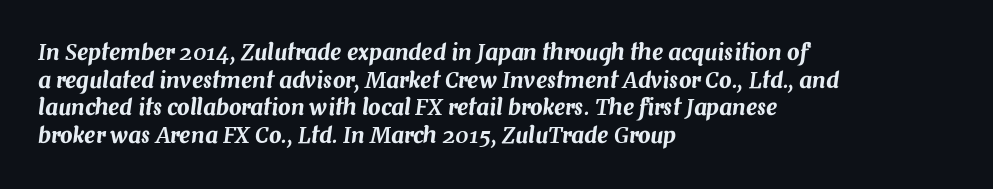
The words here are not underlined. Does the lettering tilt? It does — this is italic. Regular leading. Does the copy run flush right? No — it runs flush left. The horizontal fit of the characters is conventional and even.
